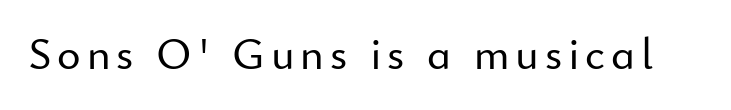
The image shows 45 px sans-serif type, upright; set not underlined; low stroke contrast and a small x-height.
